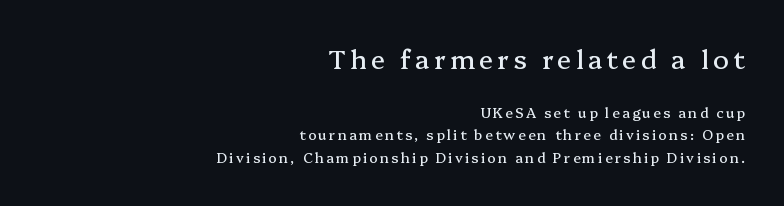
Upright lettering throughout. The paragraph shown leans on its right margin. Lines of text with bare space underneath. The initial chunk of copy outweighs the following chunk in type size.
